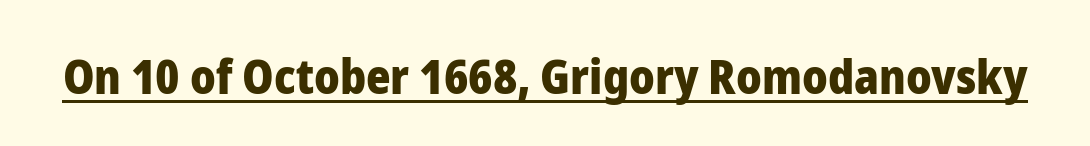
{"serif": "no", "italic": "no", "bold": "yes", "weight": "heavy", "width": "normal", "stroke_contrast": "low", "x_height": "medium", "monospaced": "no", "underline": "yes", "letter_spacing": "normal", "letter_spacing_em": 0.0, "glyph_px": 47}
